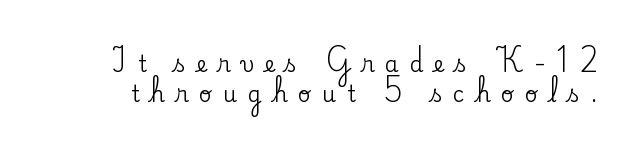
Q: Is the text italic (slanted)? A: No, it is upright.
Q: Is the text underlined? A: No.
Q: Is the spacing between letters normal or unusually wide? A: Unusually wide.
Q: Is the spacing between lines tight, normal or loose? A: Normal.
